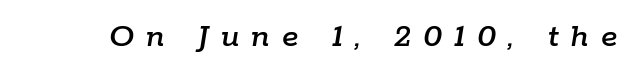
Q: Is the text italic (slanted)? A: Yes, it leans right by about 9 degrees.
Q: Is the text underlined? A: No.
Q: Is the spacing between letters normal or unusually wide? A: Unusually wide.
Q: Width (condensed, normal, or wide)? A: Normal.
Q: Stroke contrast? A: Low.
Q: x-height? A: Medium.
Q: Monospaced? A: No.
